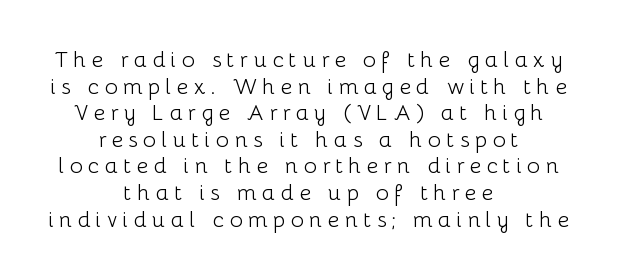
The image shows 22 px text type, upright; set centered, line spacing 1.21x, unusually wide letter spacing (+0.24 em), not underlined.
